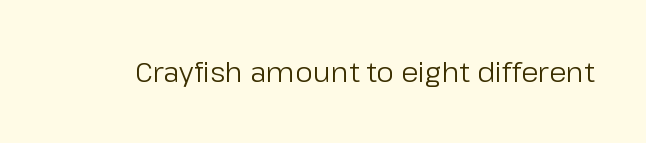
{"serif": "no", "italic": "no", "bold": "no", "weight": "regular", "width": "normal", "stroke_contrast": "low", "x_height": "medium", "monospaced": "no", "underline": "no", "letter_spacing": "normal", "letter_spacing_em": 0.0, "glyph_px": 28}
